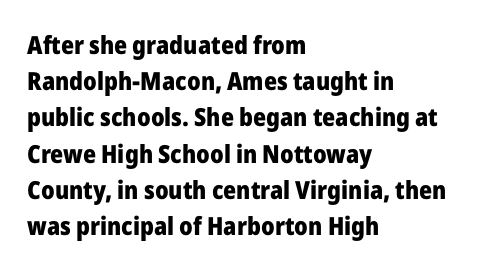
Typesetter's note: full bold, strokes at maximum text heaviness. Rendered with straight, roman letterforms. The line-height multiplier appears to be the usual default. Words appear dense and cohesive because spacing is normal. A student would call this left alignment; a typographer would say flush left, rag right. The baseline area is clear.
